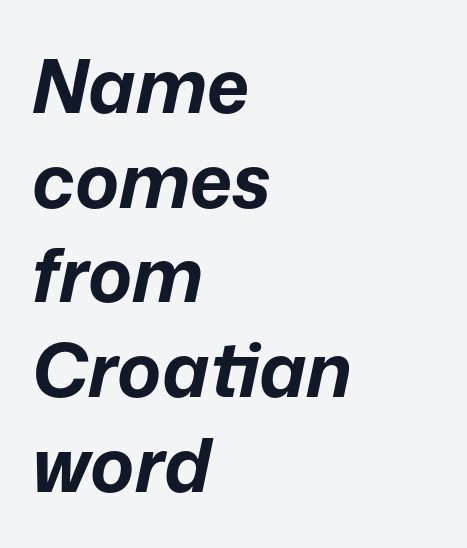
{"italic": "yes", "lean": "right", "slant_degrees": 12, "bold": "yes", "weight": "bold", "width": "normal", "stroke_contrast": "low", "x_height": "medium", "monospaced": "no", "underline": "no", "align": "left", "line_spacing": "normal", "line_spacing_ratio": 1.28, "letter_spacing": "normal", "letter_spacing_em": 0.0, "glyph_px": 74}
